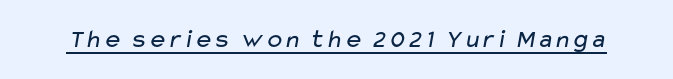
{"bold": "no", "underline": "yes", "letter_spacing": "normal", "letter_spacing_em": 0.0, "glyph_px": 26}
